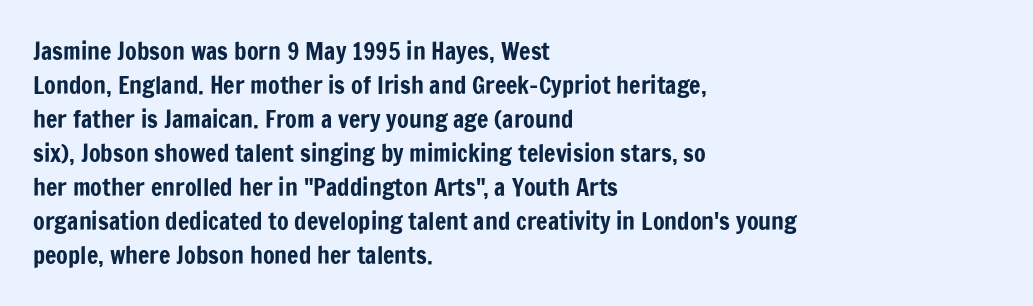
Q: Is the text italic (slanted)? A: No, it is upright.
Q: Is the text underlined? A: No.
Q: How is the paragraph aligned? A: Left-aligned.
Q: Is the spacing between letters normal or unusually wide? A: Normal.
Q: Is the spacing between lines tight, normal or loose? A: Normal.
